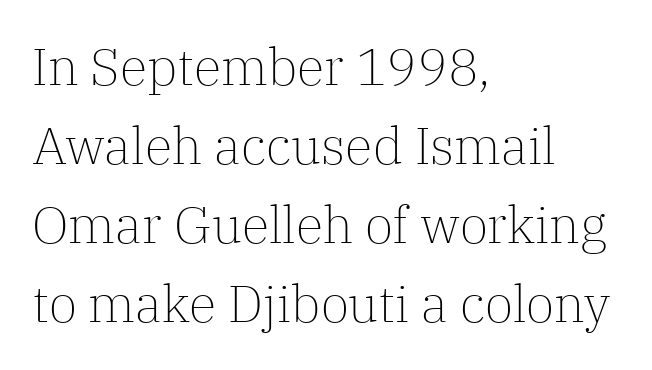
The image shows 51 px light serif type, upright; set left-aligned, normal line spacing (1.55x), normal letter spacing, not underlined; low stroke contrast and a medium x-height.
